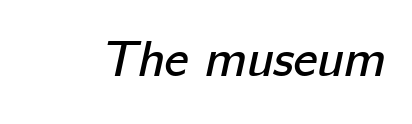
Between one letter and the next there's only the usual sliver of space. The glyphs are unaccompanied by any horizontal stroke below them. A typesetter would mark this as italic. Looks like regular typesetting: each glyph gets only the width it needs.
